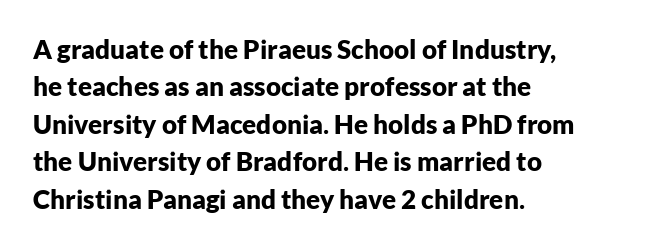
{"italic": "no", "bold": "yes", "underline": "no", "align": "left", "line_spacing": "normal", "line_spacing_ratio": 1.44, "letter_spacing": "normal", "letter_spacing_em": 0.0, "glyph_px": 26}
